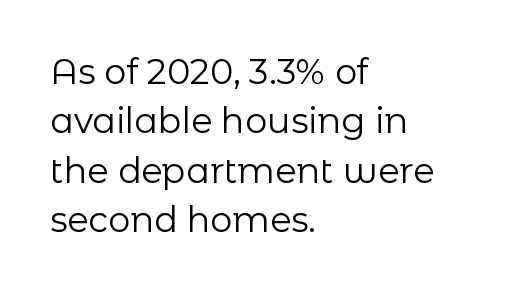
Q: Is the text bold? A: No.
Q: Is the text italic (slanted)? A: No, it is upright.
Q: Is the typeface a serif or a sans-serif typeface? A: Sans-serif.
Q: Is the text underlined? A: No.
Q: How is the paragraph aligned? A: Left-aligned.
Q: Is the spacing between letters normal or unusually wide? A: Normal.
Q: Is the spacing between lines tight, normal or loose? A: Normal.
Q: Width (condensed, normal, or wide)? A: Normal.
Q: Stroke contrast? A: Low.
Q: x-height? A: Medium.
Q: Monospaced? A: No.
